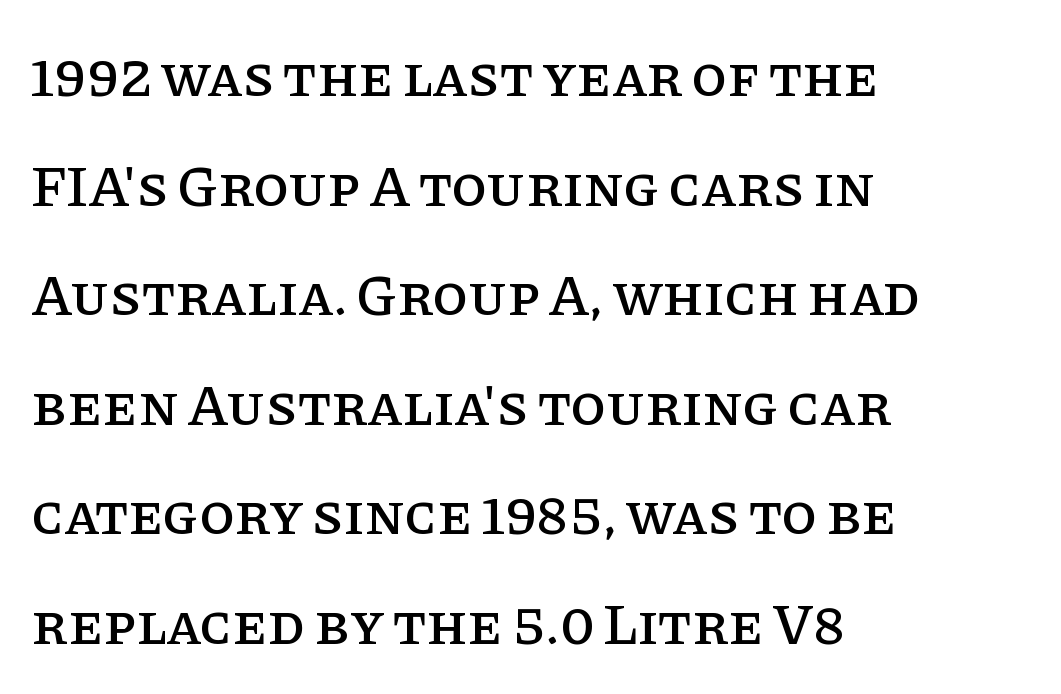
The face used here is rendered with its standard letterfit. Note the varied advance widths — an 'i' is clearly narrower than an 'm'. Regarding serifs, this sample has them. Quick note: underline off. The letters stand straight up with perfectly vertical stems.
